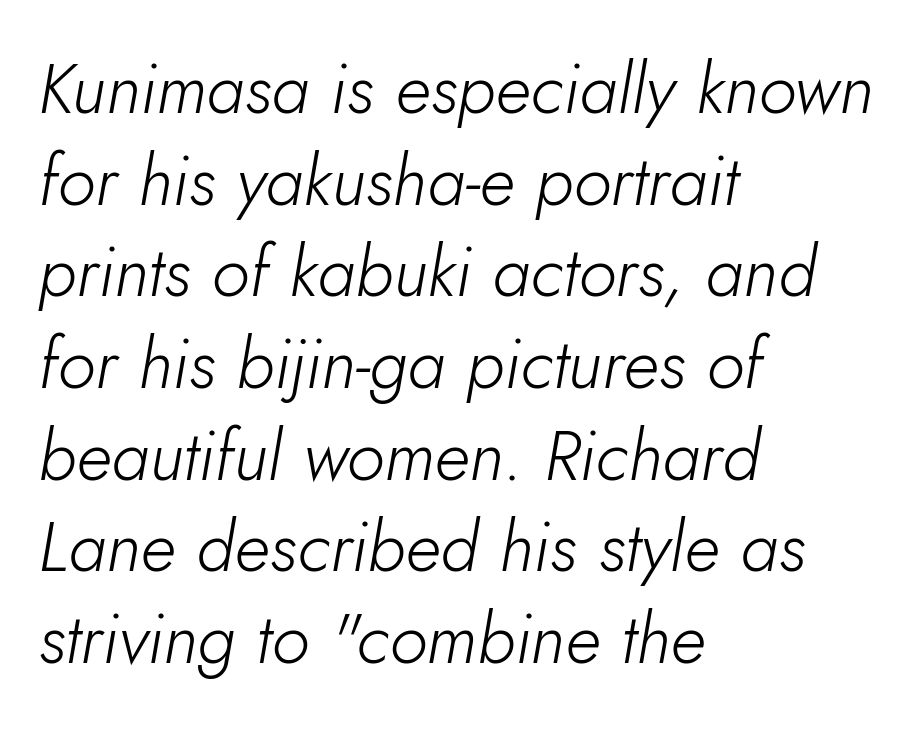
Q: Is the text bold? A: No.
Q: Is the text italic (slanted)? A: Yes, it leans right by about 5 degrees.
Q: Is the text underlined? A: No.
Q: How is the paragraph aligned? A: Left-aligned.
Q: Is the spacing between letters normal or unusually wide? A: Normal.
Q: Is the spacing between lines tight, normal or loose? A: Normal.
Q: Width (condensed, normal, or wide)? A: Normal.
Q: Stroke contrast? A: Low.
Q: x-height? A: Small.
Q: Monospaced? A: No.
